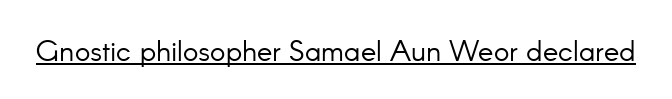
Q: Is the text bold? A: No.
Q: Is the text italic (slanted)? A: No, it is upright.
Q: Is the typeface a serif or a sans-serif typeface? A: Sans-serif.
Q: Is the text underlined? A: Yes.
Q: Is the spacing between letters normal or unusually wide? A: Normal.
Q: Width (condensed, normal, or wide)? A: Normal.
Q: Stroke contrast? A: Low.
Q: x-height? A: Small.
Q: Monospaced? A: No.
